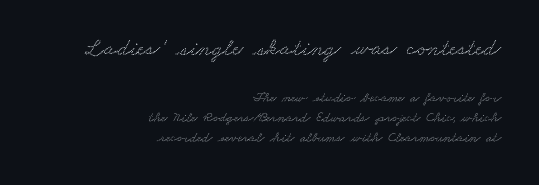
{"underline": "no", "align": "right", "line_spacing": "normal", "line_spacing_ratio": 1.42, "letter_spacing": "normal", "letter_spacing_em": 0.0, "larger_block": "first", "size_ratio": 1.71, "glyph_px": 24}
